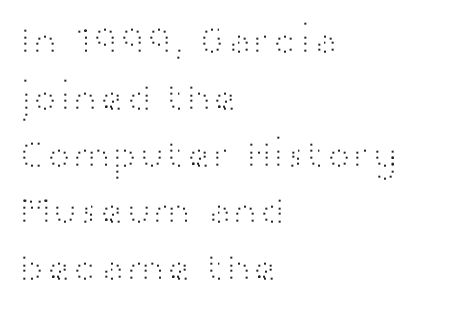
Q: Is the text bold? A: No.
Q: Is the text italic (slanted)? A: No, it is upright.
Q: Is the typeface a serif or a sans-serif typeface? A: Sans-serif.
Q: Is the text underlined? A: No.
Q: How is the paragraph aligned? A: Left-aligned.
Q: Is the spacing between letters normal or unusually wide? A: Normal.
Q: Is the spacing between lines tight, normal or loose? A: Normal.
Q: Width (condensed, normal, or wide)? A: Wide.
Q: Stroke contrast? A: High.
Q: x-height? A: Medium.
Q: Monospaced? A: No.
